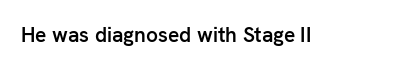
{"italic": "no", "bold": "semi", "underline": "no", "letter_spacing": "normal", "letter_spacing_em": 0.0, "glyph_px": 21}
